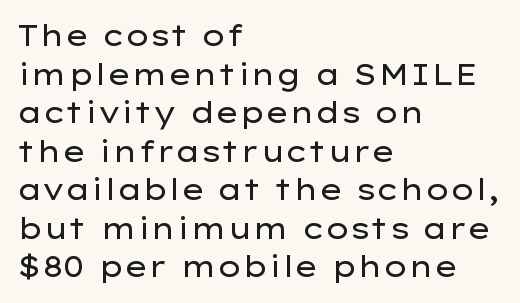
The letterforms sit at book weight or below. Each letter keeps its own natural width here, so spacing adapts to shape. Look at the tracking — it's just the regular setting, nothing added. Honestly, the row spacing looks completely unremarkable. Vertical strokes here are truly vertical. Is this a sans? Yes — the strokes have no serifs.
